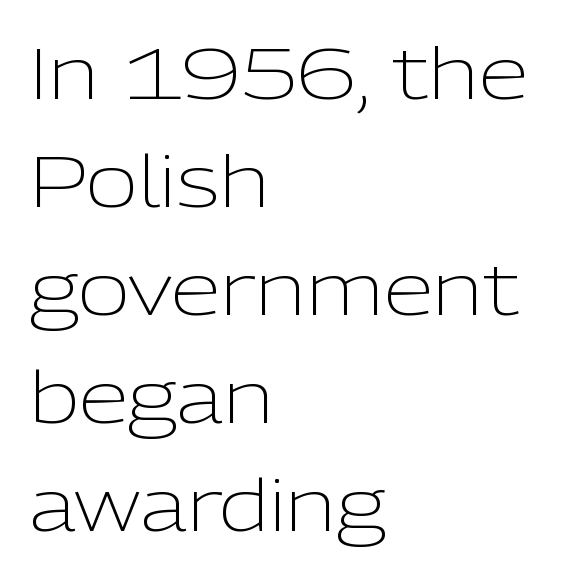
Q: Is the text bold? A: No.
Q: Is the text italic (slanted)? A: No, it is upright.
Q: Is the typeface a serif or a sans-serif typeface? A: Sans-serif.
Q: Is the text underlined? A: No.
Q: How is the paragraph aligned? A: Left-aligned.
Q: Is the spacing between letters normal or unusually wide? A: Normal.
Q: Is the spacing between lines tight, normal or loose? A: Normal.
Q: Width (condensed, normal, or wide)? A: Normal.
Q: Stroke contrast? A: Low.
Q: x-height? A: Medium.
Q: Monospaced? A: No.
